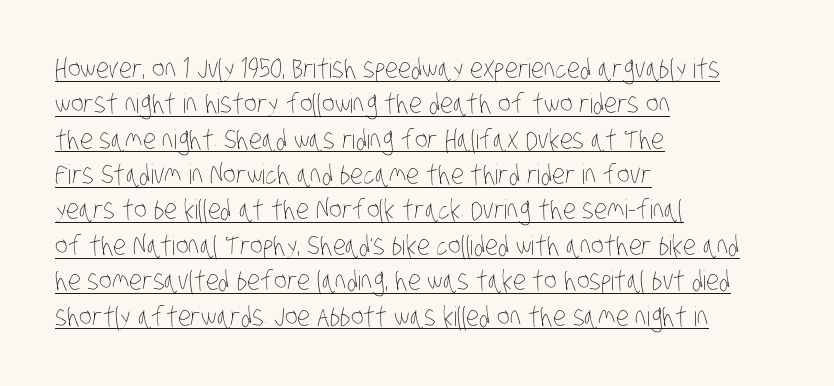
Q: Is the text bold? A: No.
Q: Is the text underlined? A: Yes.
Q: How is the paragraph aligned? A: Left-aligned.
Q: Is the spacing between letters normal or unusually wide? A: Normal.
Q: Is the spacing between lines tight, normal or loose? A: Normal.
